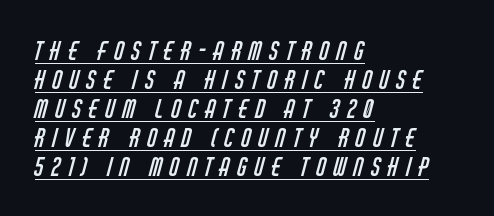
{"bold": "no", "underline": "yes", "align": "left", "line_spacing_ratio": 1.16, "letter_spacing": "wide", "letter_spacing_em": 0.3, "glyph_px": 25}
